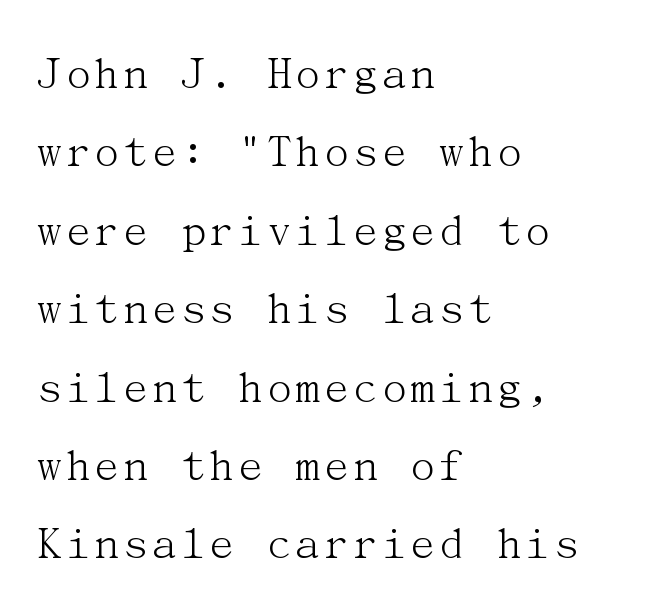
{"serif": "yes", "italic": "no", "bold": "no", "weight": "light", "width": "normal", "stroke_contrast": "medium", "x_height": "medium", "underline": "no", "align": "left", "line_spacing": "normal", "line_spacing_ratio": 1.6, "letter_spacing": "normal", "letter_spacing_em": 0.0, "glyph_px": 49}
